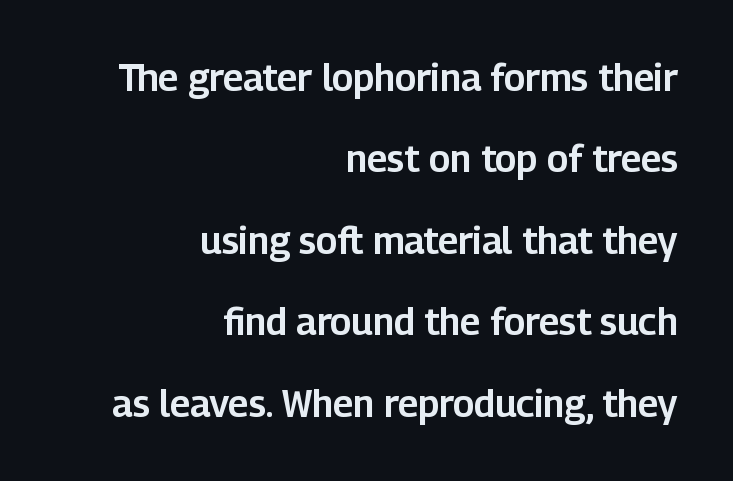
The image shows 37 px sans-serif type, upright; set right-aligned, loose line spacing (2.2x), normal letter spacing, not underlined; low stroke contrast and a medium x-height.
